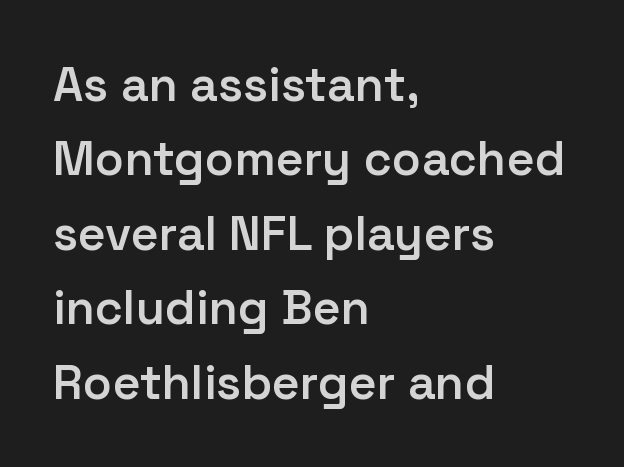
{"serif": "no", "italic": "no", "bold": "semi", "weight": "semibold", "width": "normal", "stroke_contrast": "low", "x_height": "medium", "monospaced": "no", "underline": "no", "align": "left", "line_spacing": "normal", "line_spacing_ratio": 1.55, "letter_spacing": "normal", "letter_spacing_em": 0.0, "glyph_px": 48}
